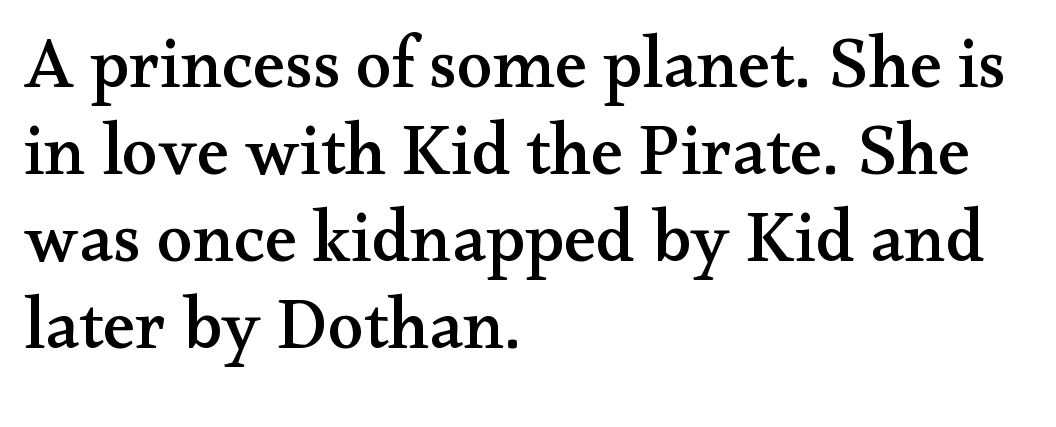
The image shows 72 px wide serif type, upright; set left-aligned, line spacing 1.21x, normal letter spacing, not underlined; medium stroke contrast and a small x-height.
